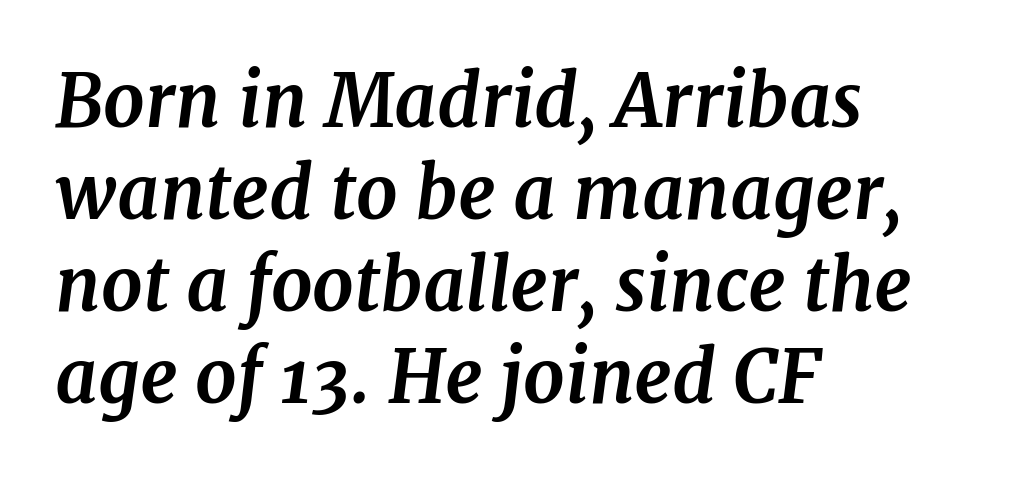
{"serif": "yes", "italic": "yes", "lean": "right", "slant_degrees": 7, "bold": "yes", "weight": "bold", "width": "normal", "stroke_contrast": "medium", "x_height": "medium", "monospaced": "no", "underline": "no", "align": "left", "line_spacing": "normal", "line_spacing_ratio": 1.26, "letter_spacing": "normal", "letter_spacing_em": 0.0, "glyph_px": 73}
